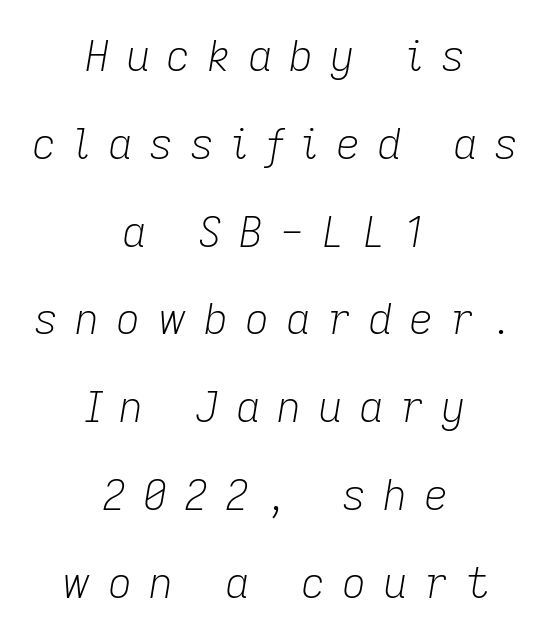
The letterforms sit at book weight or below. Check the space under the baseline: it is left empty. You could only call the tracking loose — the letters float apart. Looks like regular typesetting: each glyph gets only the width it needs.
